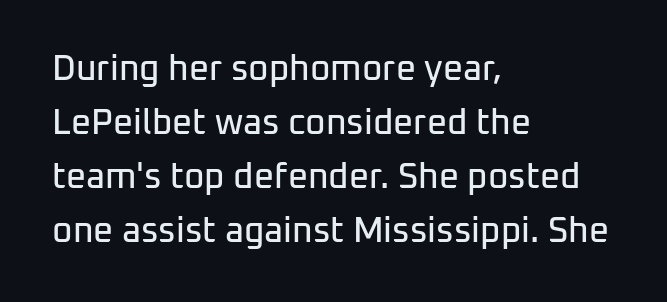
The image shows 35 px sans-serif type, upright; set left-aligned, normal line spacing (1.54x), normal letter spacing, not underlined; low stroke contrast and a medium x-height.
